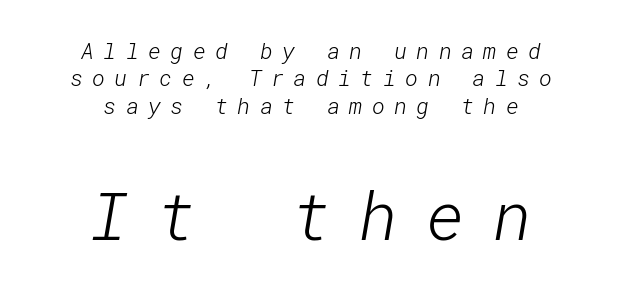
Q: Is the text bold? A: No.
Q: Is the typeface a serif or a sans-serif typeface? A: Sans-serif.
Q: Is the text underlined? A: No.
Q: How is the paragraph aligned? A: Centered.
Q: Is the spacing between letters normal or unusually wide? A: Unusually wide.
Q: Which block of text is set in a larger size, the first (top) or the second (bottom)? A: The second (bottom) one.
Q: Width (condensed, normal, or wide)? A: Normal.
Q: Stroke contrast? A: Low.
Q: x-height? A: Medium.
